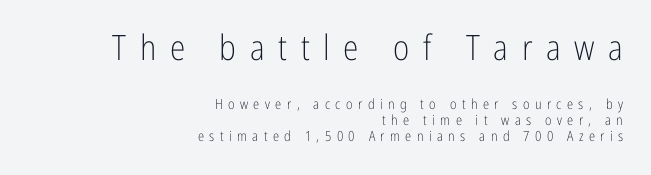
The ragged edge is on the left, which tells us the setting is flush right. Type without underlining. Typographically, this falls in the sans-serif category. Rendered with straight, roman letterforms.
